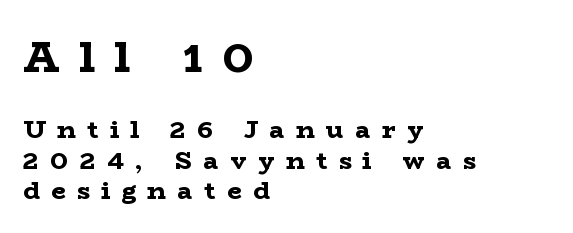
Q: Is the text bold? A: Yes.
Q: Is the text italic (slanted)? A: No, it is upright.
Q: Is the typeface a serif or a sans-serif typeface? A: Serif.
Q: Is the text underlined? A: No.
Q: How is the paragraph aligned? A: Left-aligned.
Q: Is the spacing between letters normal or unusually wide? A: Unusually wide.
Q: Which block of text is set in a larger size, the first (top) or the second (bottom)? A: The first (top) one.
Q: Width (condensed, normal, or wide)? A: Wide.
Q: Stroke contrast? A: Low.
Q: x-height? A: Medium.
Q: Monospaced? A: No.
